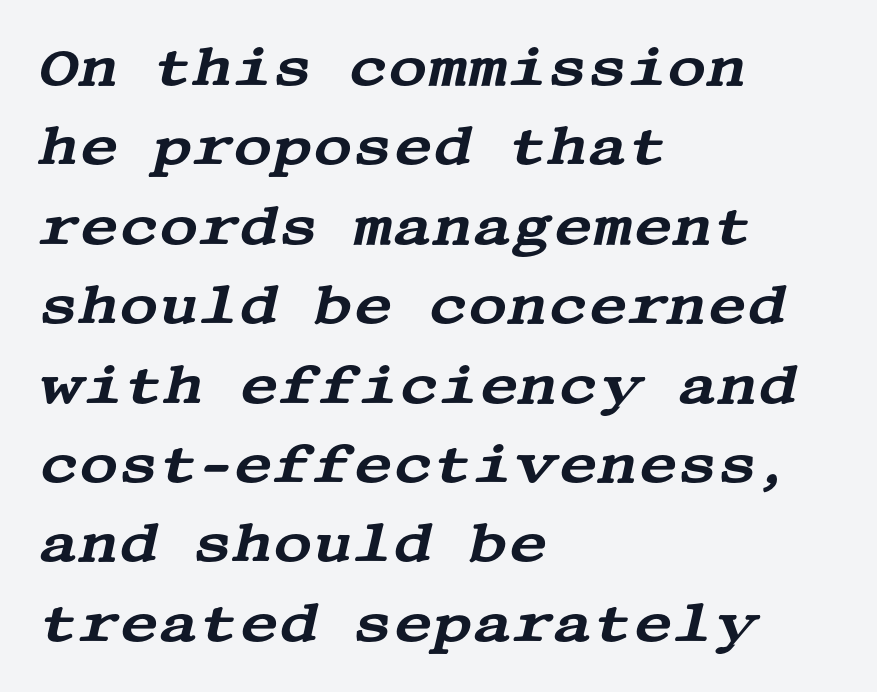
The image shows 54 px wide serif type, italic (leaning right); set left-aligned, normal line spacing (1.47x), normal letter spacing, not underlined; medium stroke contrast and a large x-height.
